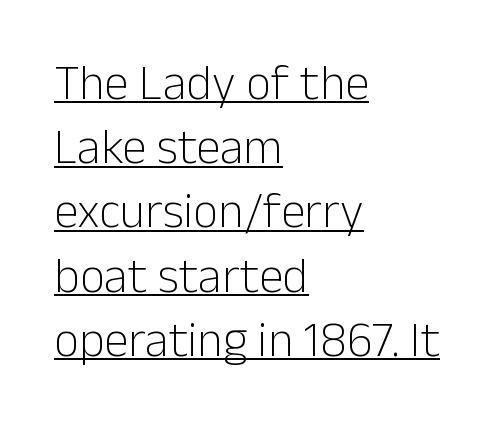
The line texture is even and compact thanks to regular tracking. If you drew a ruler down the left edge, every line would touch it. Weight: in the light-to-regular range. Check the space under the baseline: a stroke is drawn there.
